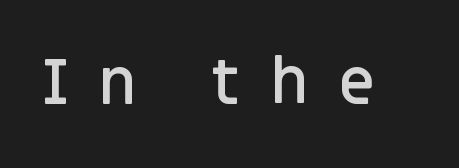
This is roman type, the default non-slanted kind. A semibold gives these letters moderate extra thickness, short of bold. Loose tracking; the words dissolve into strings of separated letters. The string is rendered with underlining switched off. Note the varied advance widths — an 'i' is clearly narrower than an 'm'. Observe the absence of serifs on each vertical stroke in this sample.
